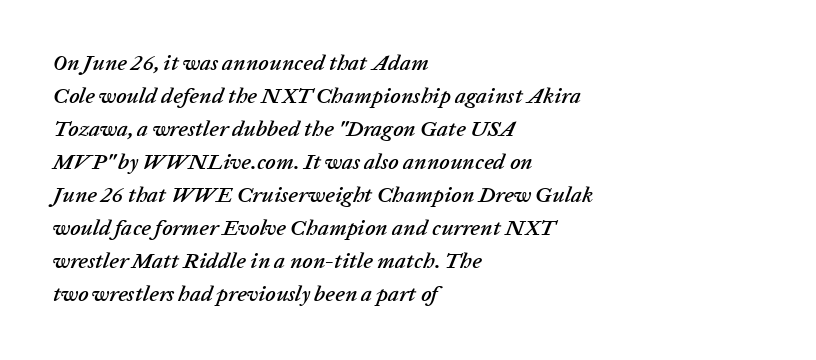
{"italic": "yes", "lean": "right", "slant_degrees": 20, "underline": "no", "align": "left", "line_spacing": "normal", "line_spacing_ratio": 1.5, "letter_spacing": "normal", "letter_spacing_em": 0.0, "glyph_px": 22}
